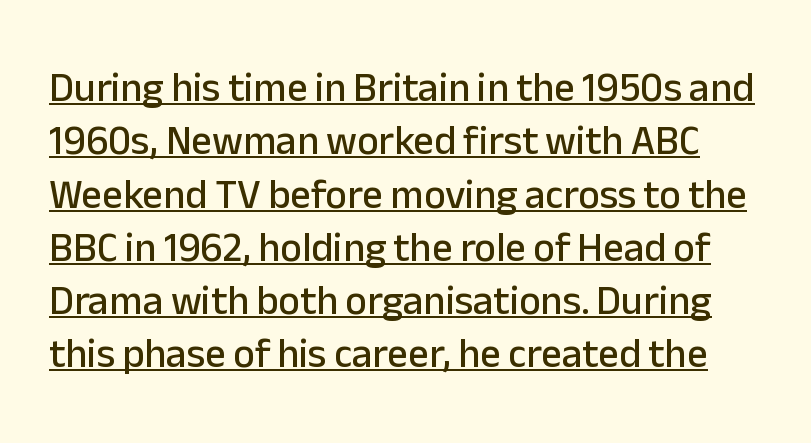
Q: Is the text italic (slanted)? A: No, it is upright.
Q: Is the typeface a serif or a sans-serif typeface? A: Sans-serif.
Q: Is the text underlined? A: Yes.
Q: Is the spacing between letters normal or unusually wide? A: Normal.
Q: Is the spacing between lines tight, normal or loose? A: Normal.
Q: Width (condensed, normal, or wide)? A: Normal.
Q: Stroke contrast? A: Low.
Q: x-height? A: Medium.
Q: Monospaced? A: No.
